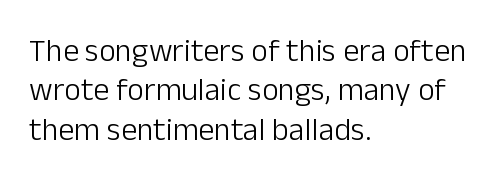
{"serif": "no", "italic": "no", "bold": "no", "weight": "light", "width": "normal", "stroke_contrast": "low", "x_height": "medium", "monospaced": "no", "underline": "no", "align": "left", "line_spacing_ratio": 1.23, "letter_spacing": "normal", "letter_spacing_em": 0.0, "glyph_px": 32}
